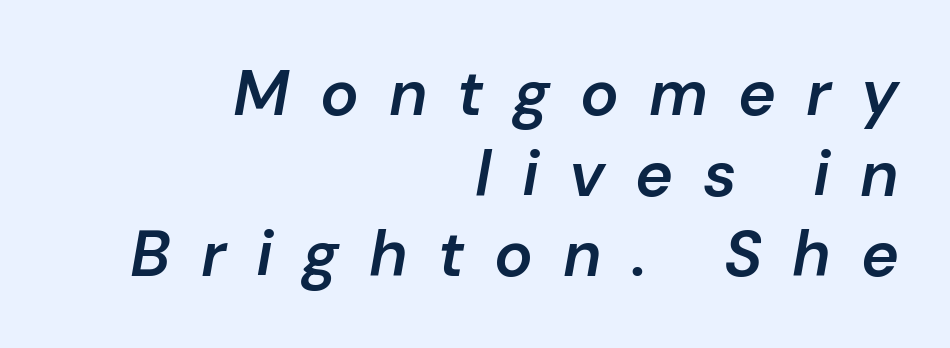
The image shows 64 px semibold type, italic (leaning right); set right-aligned, normal line spacing (1.26x), unusually wide letter spacing (+0.47 em), not underlined; low stroke contrast and a medium x-height.
